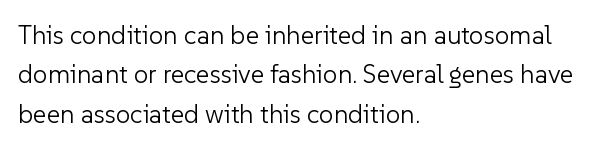
{"italic": "no", "bold": "no", "underline": "no", "align": "left", "line_spacing": "normal", "line_spacing_ratio": 1.51, "letter_spacing": "normal", "letter_spacing_em": 0.0, "glyph_px": 26}
